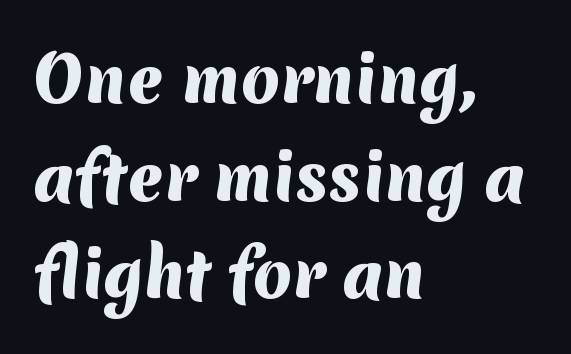
Compared with a centered layout, this one pins lines to the left instead. This is heavy type, rendered in bold. Students, observe: this is what conventionally led text looks like. Descenders hang freely into open space.
